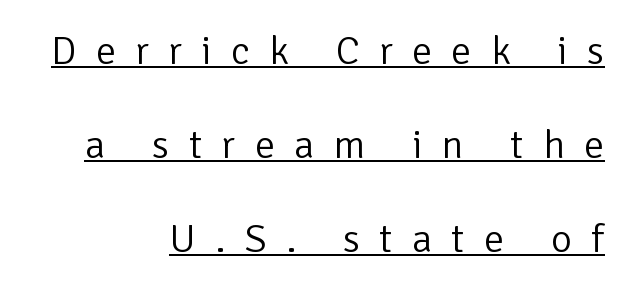
Q: Is the text bold? A: No.
Q: Is the text italic (slanted)? A: No, it is upright.
Q: Is the typeface a serif or a sans-serif typeface? A: Sans-serif.
Q: Is the text underlined? A: Yes.
Q: How is the paragraph aligned? A: Right-aligned.
Q: Is the spacing between letters normal or unusually wide? A: Unusually wide.
Q: Is the spacing between lines tight, normal or loose? A: Loose.
Q: Width (condensed, normal, or wide)? A: Normal.
Q: Stroke contrast? A: Low.
Q: x-height? A: Medium.
Q: Monospaced? A: No.
